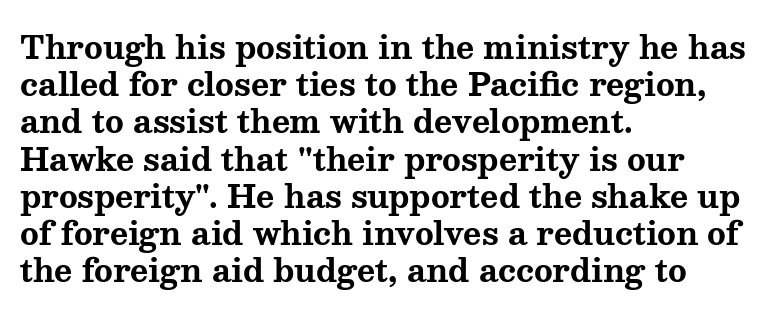
{"serif": "yes", "italic": "no", "bold": "yes", "weight": "bold", "width": "wide", "stroke_contrast": "medium", "x_height": "medium", "monospaced": "no", "underline": "no", "align": "left", "line_spacing_ratio": 1.2, "letter_spacing": "normal", "letter_spacing_em": 0.0, "glyph_px": 31}
